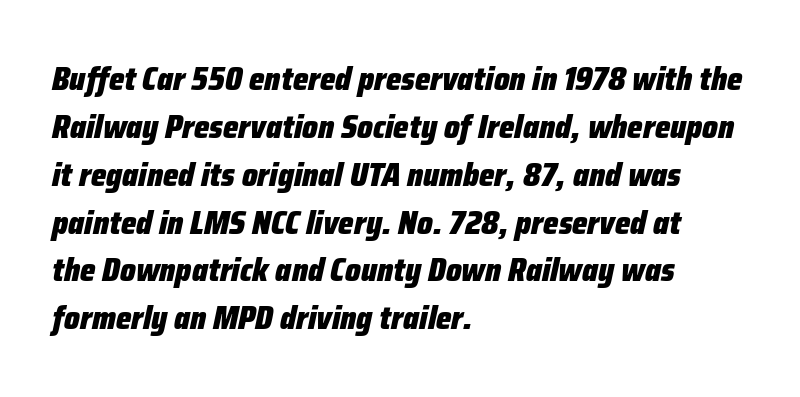
The image shows 33 px heavy, condensed type, italic (leaning right); set left-aligned, normal line spacing (1.45x), normal letter spacing, not underlined; low stroke contrast and a medium x-height.
